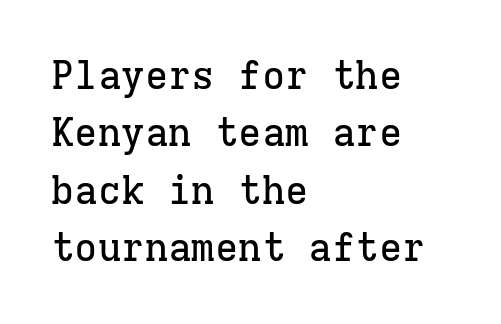
Fixed-width glyphs throughout — classic coding-font behaviour. A typesetter would label this face a serif. Style check: upright. Compared with typical paragraphs, the rows here are spaced about the same. The lines in this sample share a left origin and differ only in where they stop. Underline: absent.
